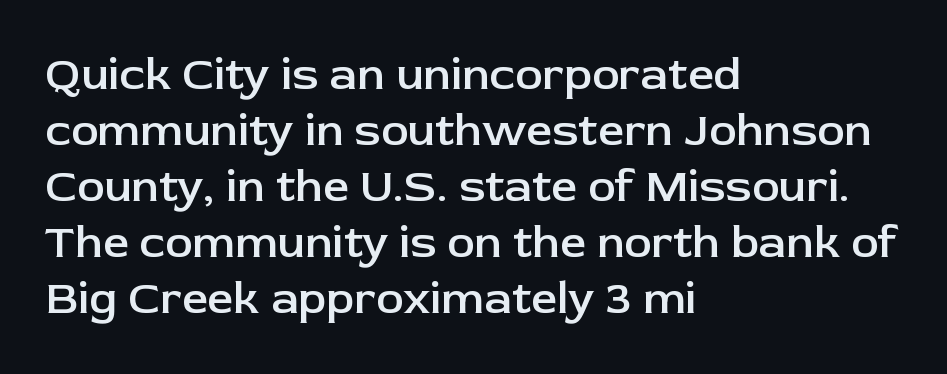
The image shows 46 px semibold sans-serif type, upright; set left-aligned, line spacing 1.22x, normal letter spacing, not underlined; low stroke contrast and a medium x-height.
